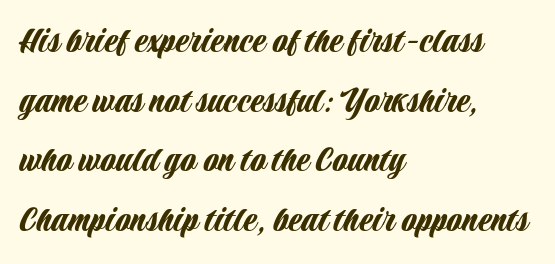
Q: Is the text italic (slanted)? A: Yes.
Q: Is the typeface a serif or a sans-serif typeface? A: Sans-serif.
Q: Is the text underlined? A: No.
Q: How is the paragraph aligned? A: Left-aligned.
Q: Is the spacing between letters normal or unusually wide? A: Normal.
Q: Is the spacing between lines tight, normal or loose? A: Normal.
Q: Width (condensed, normal, or wide)? A: Condensed.
Q: Stroke contrast? A: Low.
Q: x-height? A: Large.
Q: Monospaced? A: No.
